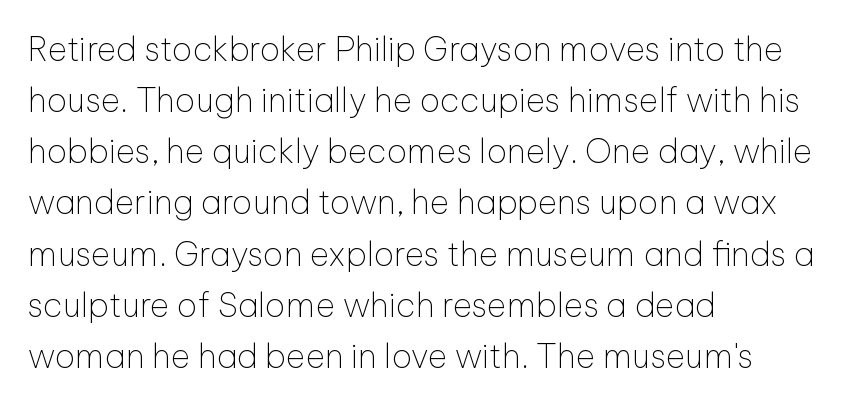
The image shows 33 px thin sans-serif type, upright; set left-aligned, normal line spacing (1.55x), normal letter spacing, not underlined; low stroke contrast and a medium x-height.
